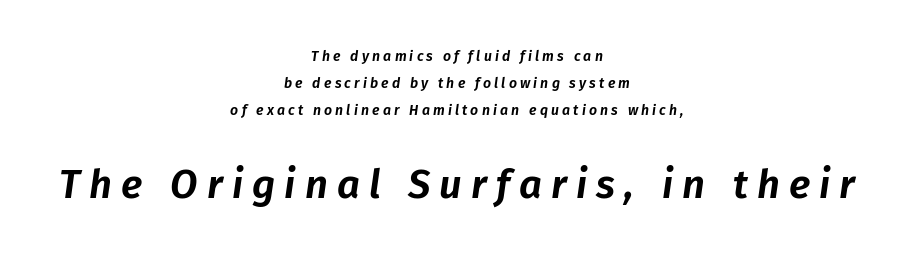
{"italic": "yes", "lean": "right", "slant_degrees": 8, "width": "normal", "stroke_contrast": "low", "x_height": "medium", "monospaced": "no", "underline": "no", "align": "center", "line_spacing": "loose", "line_spacing_ratio": 1.92, "letter_spacing": "wide", "letter_spacing_em": 0.23, "larger_block": "second", "size_ratio": 2.86, "glyph_px": 40}
